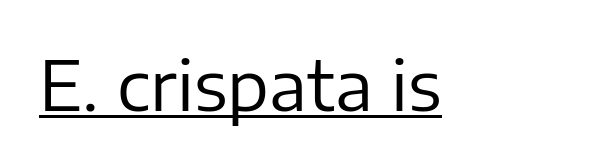
Q: Is the text bold? A: No.
Q: Is the text italic (slanted)? A: No, it is upright.
Q: Is the typeface a serif or a sans-serif typeface? A: Sans-serif.
Q: Is the text underlined? A: Yes.
Q: Is the spacing between letters normal or unusually wide? A: Normal.
Q: Width (condensed, normal, or wide)? A: Normal.
Q: Stroke contrast? A: Low.
Q: x-height? A: Medium.
Q: Monospaced? A: No.
